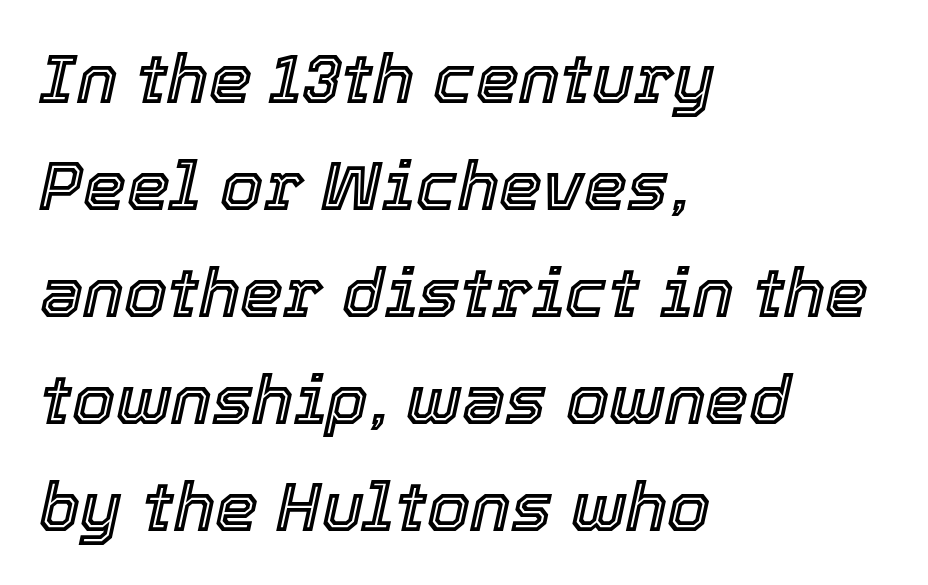
The image shows 69 px text type, italic (leaning right); set left-aligned, normal line spacing (1.55x), normal letter spacing, not underlined; a medium x-height.
